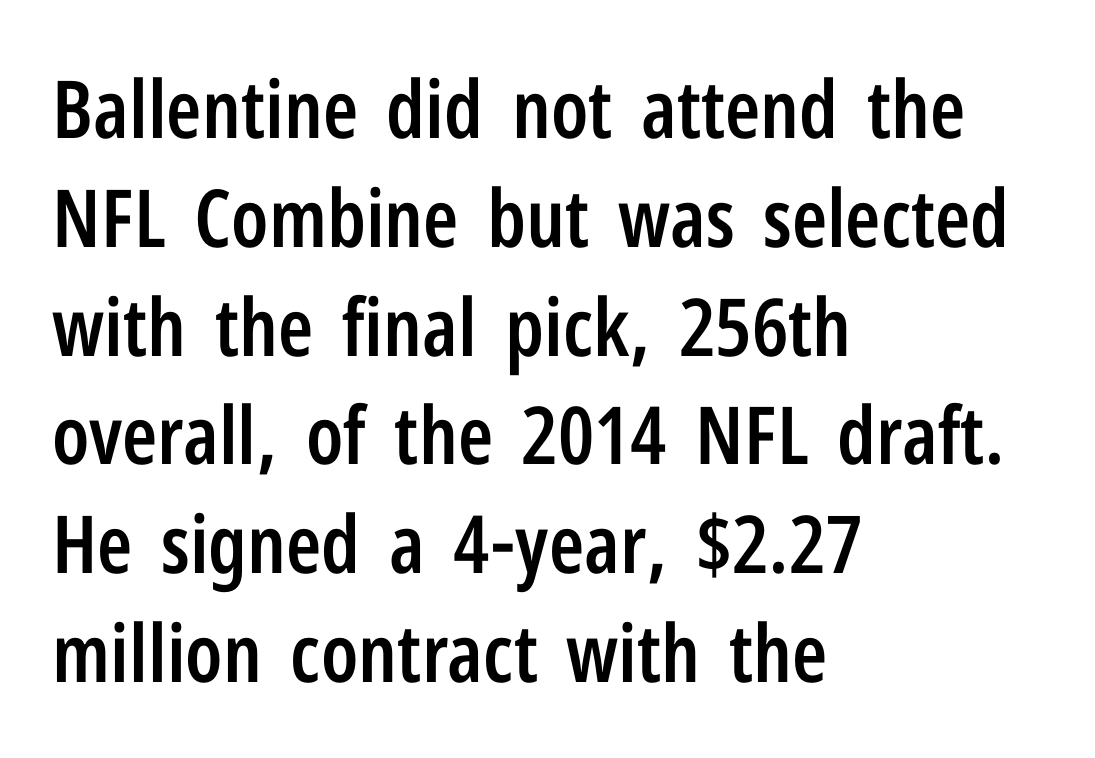
The image shows 80 px semibold, condensed sans-serif type, upright; set left-aligned, normal line spacing (1.36x), normal letter spacing, not underlined; low stroke contrast and a medium x-height.
